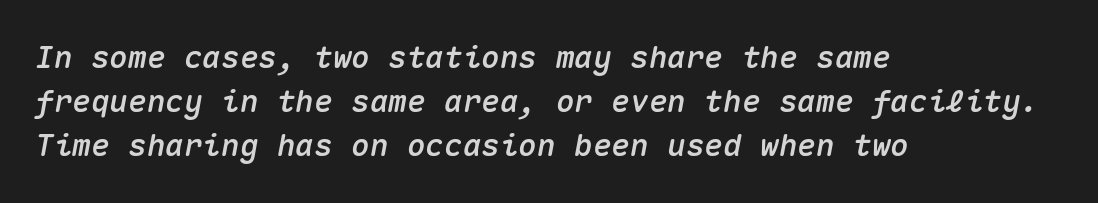
Q: Is the text italic (slanted)? A: Yes, it leans right by about 10 degrees.
Q: Is the text underlined? A: No.
Q: How is the paragraph aligned? A: Left-aligned.
Q: Is the spacing between letters normal or unusually wide? A: Normal.
Q: Is the spacing between lines tight, normal or loose? A: Normal.
Q: Width (condensed, normal, or wide)? A: Normal.
Q: Stroke contrast? A: Medium.
Q: x-height? A: Medium.
Q: Monospaced? A: Yes.
